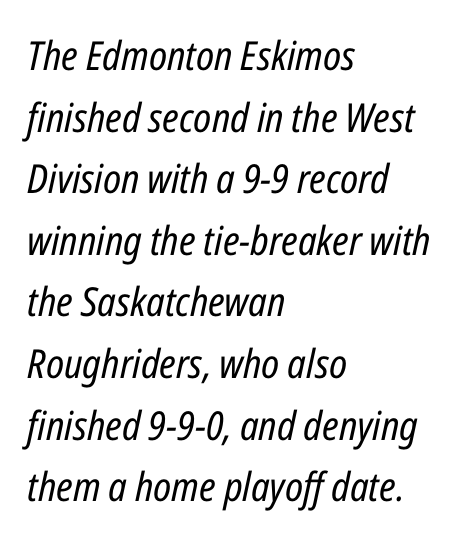
The letters are slanted; this is an italic face. The passage shown is typed in a proportional face where columns would drift. There is no visible air inserted between adjacent glyphs. The paragraph has a hard left edge and a soft right edge. Any mark beneath the type? The region is blank.
